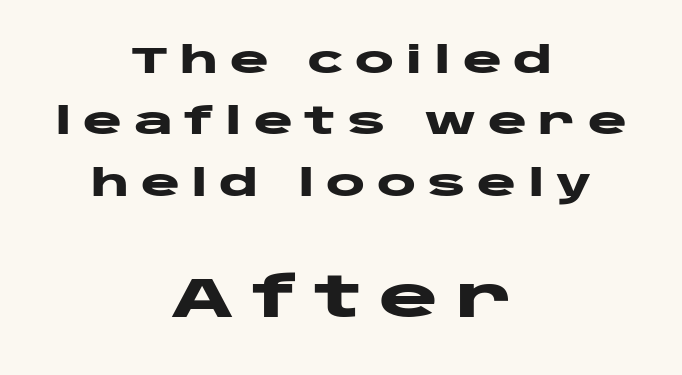
{"serif": "no", "italic": "no", "bold": "yes", "weight": "heavy", "width": "wide", "stroke_contrast": "low", "x_height": "large", "monospaced": "no", "underline": "no", "align": "center", "line_spacing": "normal", "line_spacing_ratio": 1.66, "letter_spacing": "wide", "letter_spacing_em": 0.31, "larger_block": "second", "size_ratio": 1.51, "glyph_px": 56}
